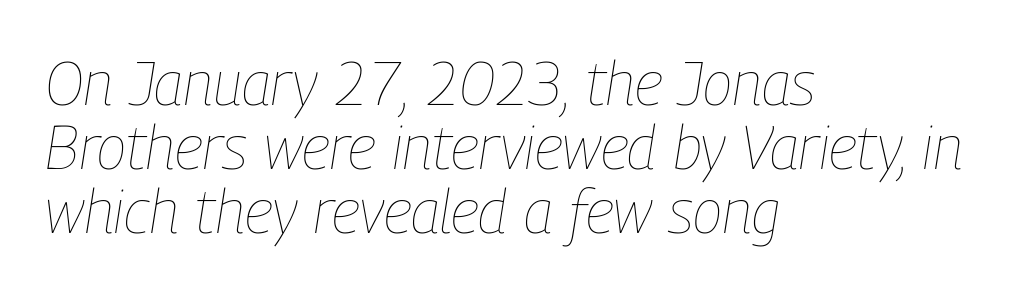
The image shows 61 px thin, condensed type, italic (leaning right); set left-aligned, tight line spacing (1.05x), normal letter spacing, not underlined; low stroke contrast and a medium x-height.
